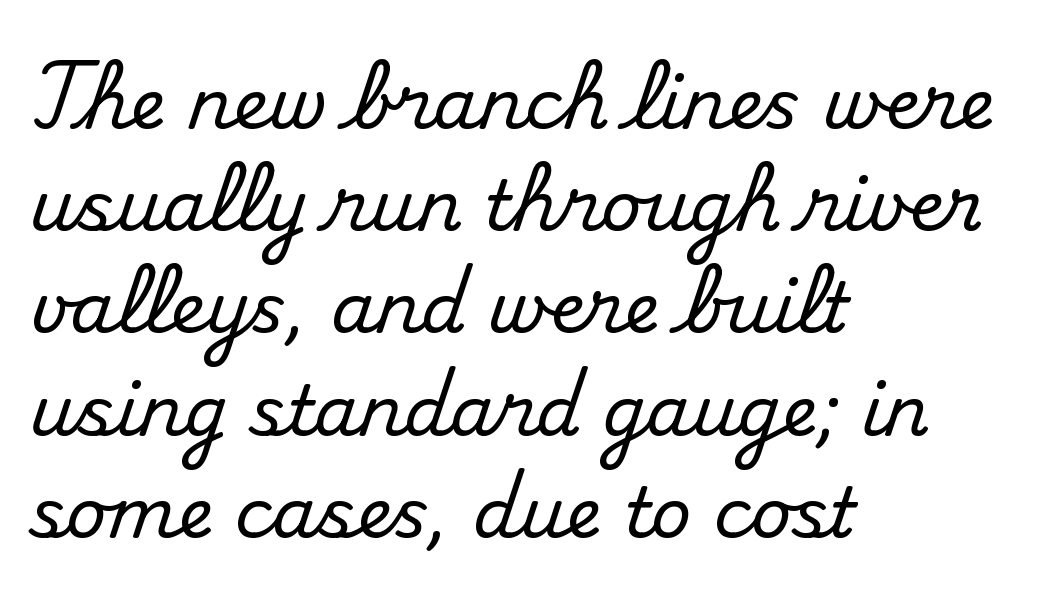
The image shows 70 px serif type; set left-aligned, normal line spacing (1.46x), normal letter spacing, not underlined; medium stroke contrast and a small x-height.
